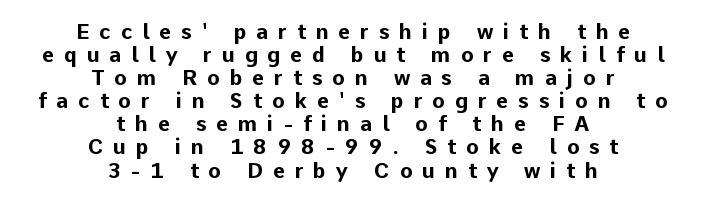
{"italic": "no", "bold": "yes", "underline": "no", "align": "center", "line_spacing": "tight", "line_spacing_ratio": 1.1, "letter_spacing": "wide", "letter_spacing_em": 0.47, "glyph_px": 21}
